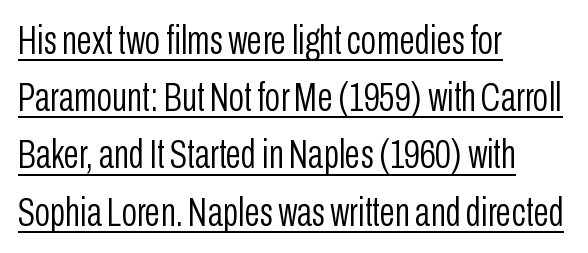
The image shows 40 px light, condensed sans-serif type, upright; set left-aligned, normal line spacing (1.43x), normal letter spacing, underlined; low stroke contrast and a medium x-height.
